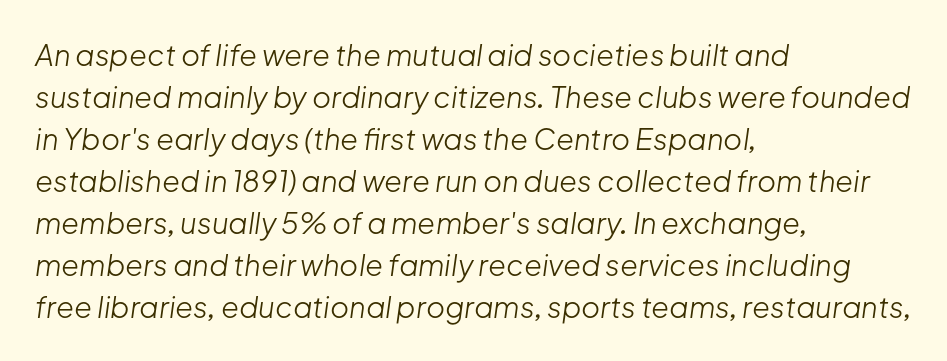
{"italic": "yes", "lean": "right", "slant_degrees": 8, "bold": "no", "weight": "light", "width": "normal", "stroke_contrast": "low", "x_height": "medium", "monospaced": "no", "underline": "no", "align": "left", "line_spacing": "normal", "line_spacing_ratio": 1.45, "letter_spacing": "normal", "letter_spacing_em": 0.0, "glyph_px": 29}
